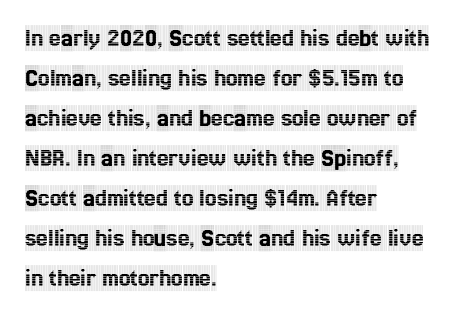
{"italic": "no", "underline": "no", "align": "left", "line_spacing": "normal", "line_spacing_ratio": 1.54, "letter_spacing": "normal", "letter_spacing_em": 0.0, "glyph_px": 26}
